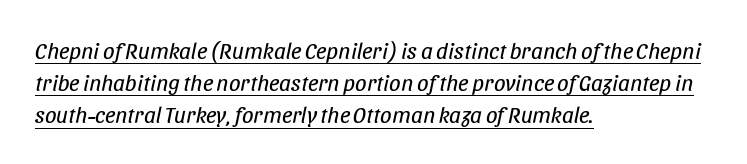
{"italic": "yes", "lean": "right", "slant_degrees": 11, "bold": "no", "underline": "yes", "align": "left", "line_spacing": "normal", "line_spacing_ratio": 1.4, "letter_spacing": "normal", "letter_spacing_em": 0.0, "glyph_px": 23}
